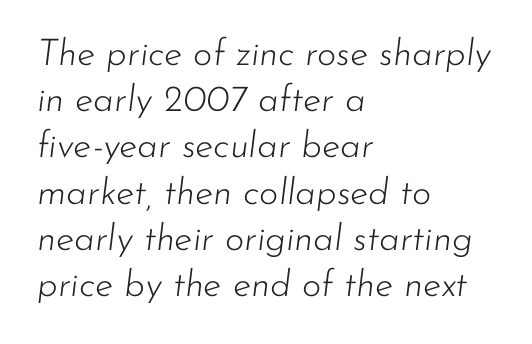
This reads as an unemphasized weight, regular at the heaviest. Is the block centered? No — it sits flush against the left margin. Think of a printed novel: that variable character pitch is what you see here. Each word holds together tightly as a unit, with standard inter-letter gaps. The rendering applies a slant to the glyphs.
